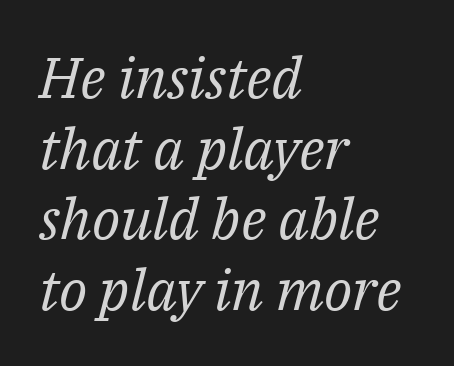
Q: Is the text bold? A: No.
Q: Is the text italic (slanted)? A: Yes, it leans right by about 14 degrees.
Q: Is the typeface a serif or a sans-serif typeface? A: Serif.
Q: Is the text underlined? A: No.
Q: How is the paragraph aligned? A: Left-aligned.
Q: Is the spacing between letters normal or unusually wide? A: Normal.
Q: Width (condensed, normal, or wide)? A: Normal.
Q: Stroke contrast? A: Medium.
Q: x-height? A: Medium.
Q: Monospaced? A: No.
